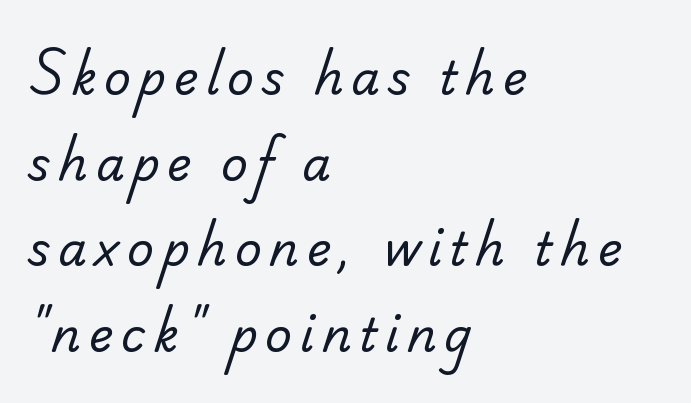
The image shows 46 px regular-weight sans-serif type; set left-aligned, line spacing 1.86x, not underlined; low stroke contrast and a small x-height.
